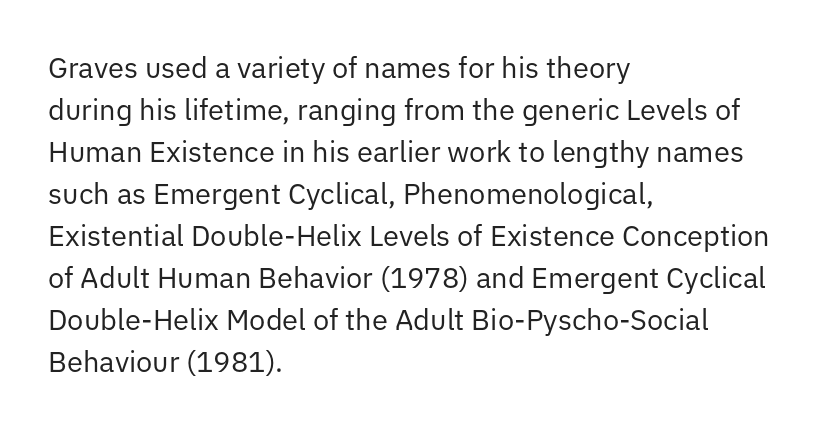
The image shows 29 px regular-weight sans-serif type, upright; set left-aligned, normal line spacing (1.45x), normal letter spacing, not underlined; low stroke contrast and a medium x-height.
